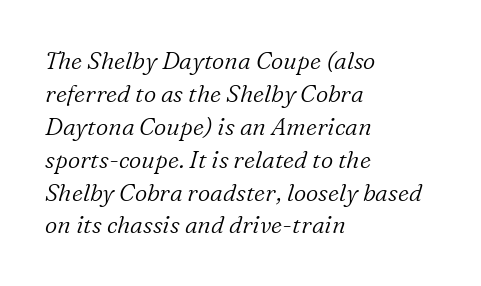
Q: Is the text bold? A: No.
Q: Is the text italic (slanted)? A: Yes, it leans right by about 16 degrees.
Q: Is the text underlined? A: No.
Q: How is the paragraph aligned? A: Left-aligned.
Q: Is the spacing between letters normal or unusually wide? A: Normal.
Q: Is the spacing between lines tight, normal or loose? A: Normal.
